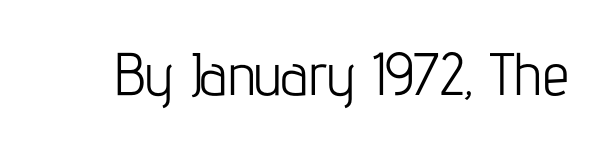
{"serif": "no", "italic": "no", "bold": "no", "weight": "light", "width": "condensed", "stroke_contrast": "low", "x_height": "medium", "monospaced": "no", "underline": "no", "letter_spacing": "normal", "letter_spacing_em": 0.0, "glyph_px": 60}
